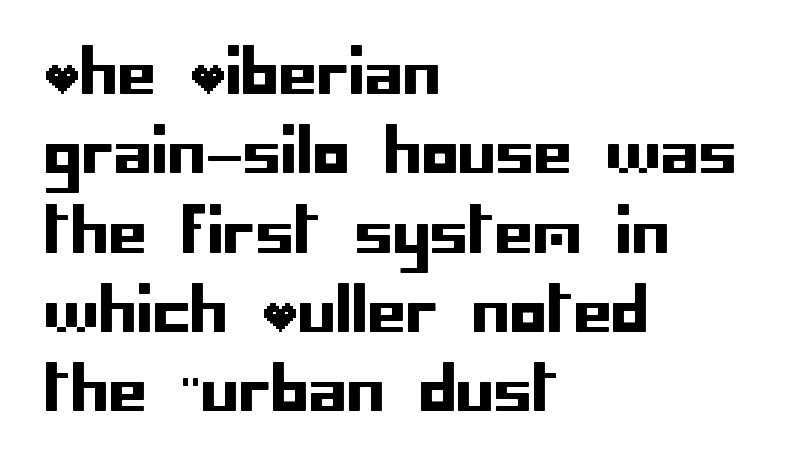
The image shows 61 px sans-serif type, upright; set left-aligned, normal line spacing (1.3x), normal letter spacing, not underlined; low stroke contrast and a large x-height.
